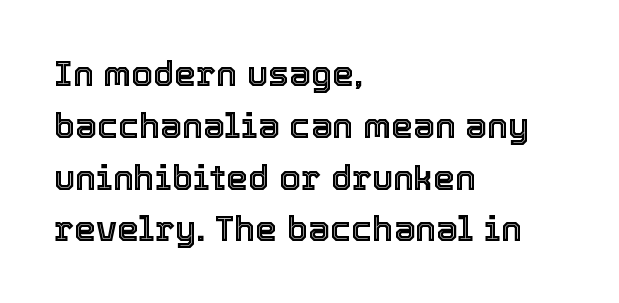
{"italic": "no", "width": "normal", "x_height": "medium", "monospaced": "no", "underline": "no", "align": "left", "line_spacing": "normal", "line_spacing_ratio": 1.48, "letter_spacing": "normal", "letter_spacing_em": 0.0, "glyph_px": 35}
